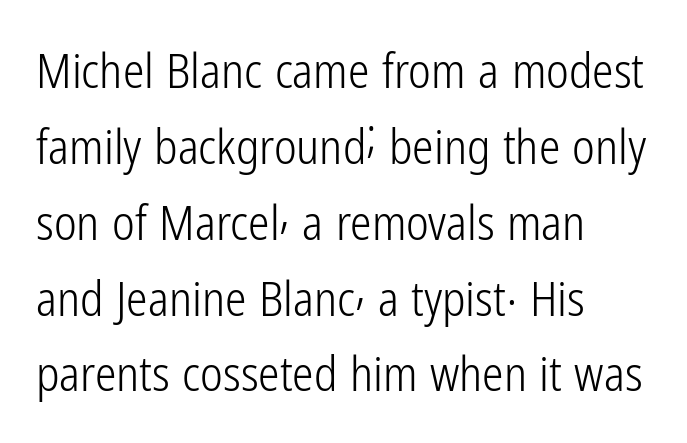
{"serif": "no", "italic": "no", "bold": "no", "weight": "light", "width": "condensed", "stroke_contrast": "low", "x_height": "medium", "monospaced": "no", "underline": "no", "align": "left", "line_spacing": "normal", "line_spacing_ratio": 1.58, "letter_spacing": "normal", "letter_spacing_em": 0.0, "glyph_px": 48}
